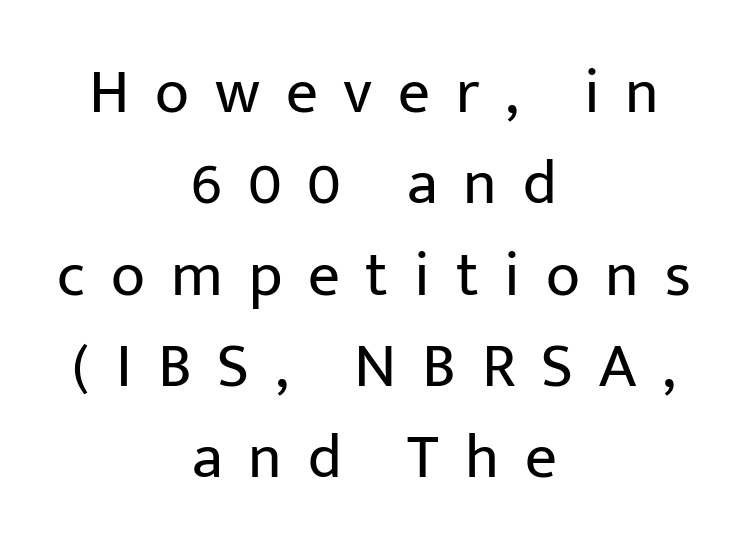
Q: Is the text bold? A: No.
Q: Is the text italic (slanted)? A: No, it is upright.
Q: Is the typeface a serif or a sans-serif typeface? A: Sans-serif.
Q: Is the text underlined? A: No.
Q: How is the paragraph aligned? A: Centered.
Q: Is the spacing between letters normal or unusually wide? A: Unusually wide.
Q: Is the spacing between lines tight, normal or loose? A: Normal.
Q: Width (condensed, normal, or wide)? A: Normal.
Q: Stroke contrast? A: Low.
Q: x-height? A: Medium.
Q: Monospaced? A: No.
